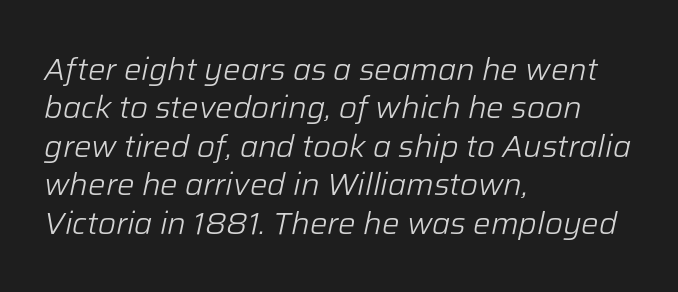
The image shows 31 px light type, italic (leaning right); set left-aligned, line spacing 1.24x, normal letter spacing, not underlined; low stroke contrast and a medium x-height.
